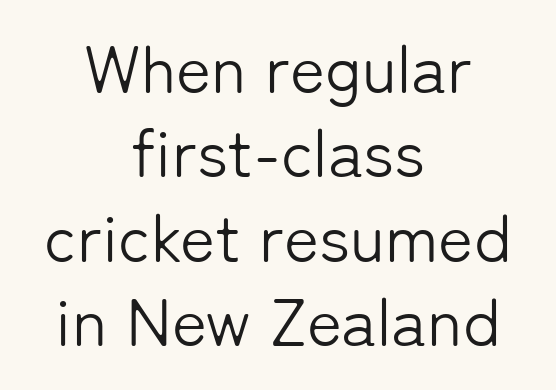
Does the leading feel generous? No, just average. Summary of weight: not heavy and not bold. If you drew a line through each stem, it would be perfectly vertical. The zone under the glyphs is completely vacant. The letters carry no serifs — their stems end cleanly without finishing strokes. The tracking reads as untouched default to a designer's eye.
